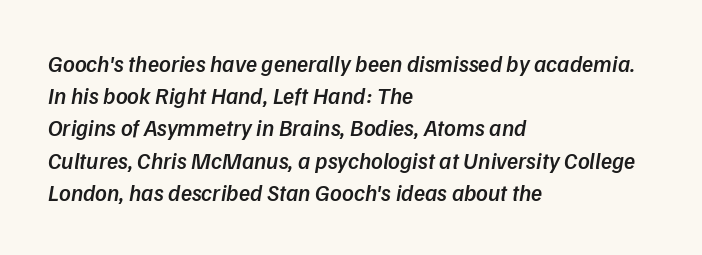
Q: Is the text bold? A: Semi-bold.
Q: Is the text underlined? A: No.
Q: How is the paragraph aligned? A: Left-aligned.
Q: Is the spacing between letters normal or unusually wide? A: Normal.
Q: Is the spacing between lines tight, normal or loose? A: Normal.
